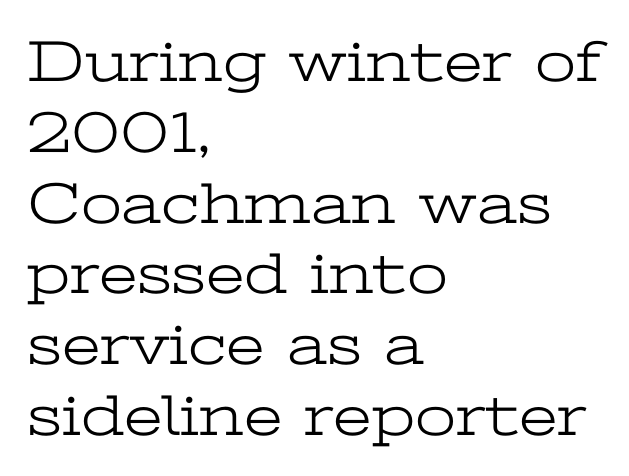
Q: Is the text bold? A: No.
Q: Is the text italic (slanted)? A: No, it is upright.
Q: Is the typeface a serif or a sans-serif typeface? A: Serif.
Q: Is the text underlined? A: No.
Q: How is the paragraph aligned? A: Left-aligned.
Q: Is the spacing between letters normal or unusually wide? A: Normal.
Q: Width (condensed, normal, or wide)? A: Wide.
Q: Stroke contrast? A: Low.
Q: x-height? A: Medium.
Q: Monospaced? A: No.
